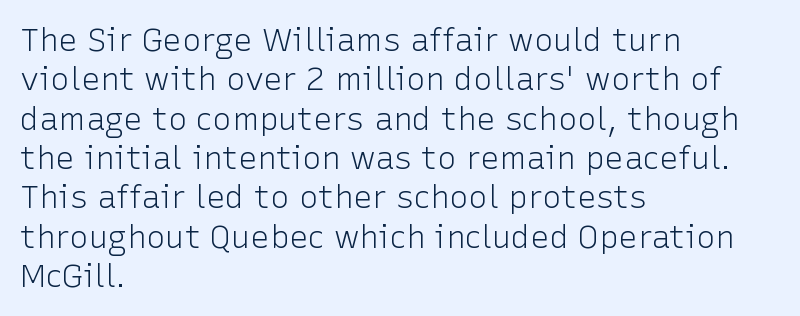
{"serif": "no", "italic": "no", "bold": "no", "weight": "light", "width": "normal", "stroke_contrast": "low", "x_height": "medium", "monospaced": "no", "underline": "no", "align": "left", "line_spacing_ratio": 1.23, "letter_spacing": "normal", "letter_spacing_em": 0.0, "glyph_px": 32}
